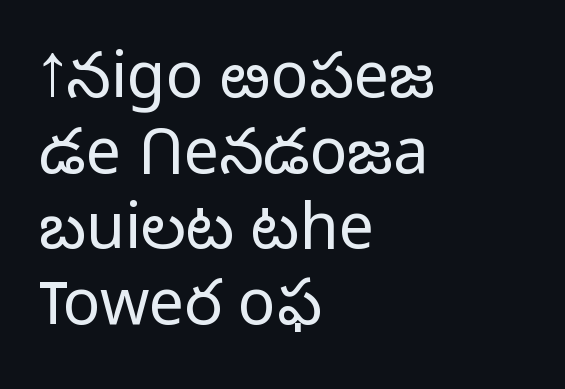
The image shows 63 px light sans-serif type, upright; set left-aligned, line spacing 1.2x, normal letter spacing, not underlined; low stroke contrast and a medium x-height.
